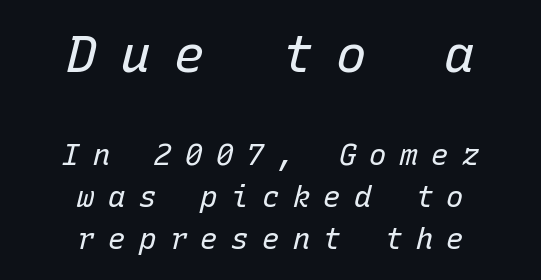
{"italic": "yes", "lean": "right", "slant_degrees": 15, "bold": "no", "weight": "regular", "width": "normal", "stroke_contrast": "low", "x_height": "medium", "monospaced": "yes", "underline": "no", "align": "center", "line_spacing": "normal", "line_spacing_ratio": 1.44, "letter_spacing": "wide", "letter_spacing_em": 0.46, "larger_block": "first", "size_ratio": 1.76, "glyph_px": 51}
